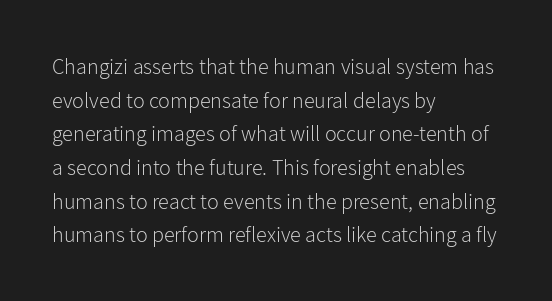
The image shows 22 px text type, upright; set left-aligned, normal line spacing (1.53x), normal letter spacing, not underlined.
